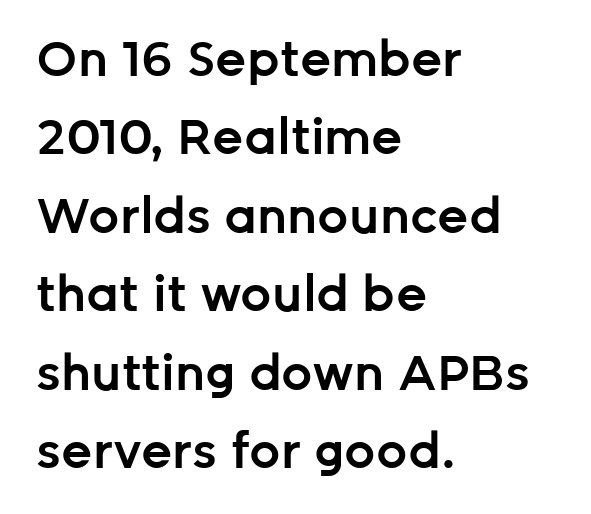
These lines sit exactly where default settings would place them. You could not count columns in this text — the font is proportionally spaced. Has an underline been added? It has not. It's the straight-up-and-down kind of type. This sample uses plain, unmodified letter spacing.
